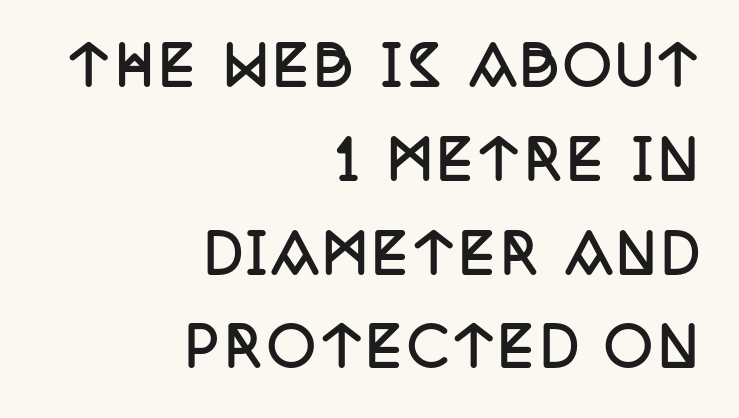
{"serif": "yes", "italic": "no", "bold": "yes", "weight": "semibold", "width": "condensed", "stroke_contrast": "low", "x_height": "large", "monospaced": "no", "underline": "no", "align": "right", "line_spacing_ratio": 1.77, "glyph_px": 53}
